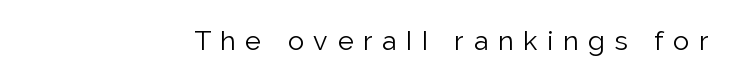
The image shows 27 px text type, upright; set unusually wide letter spacing (+0.36 em), not underlined.
